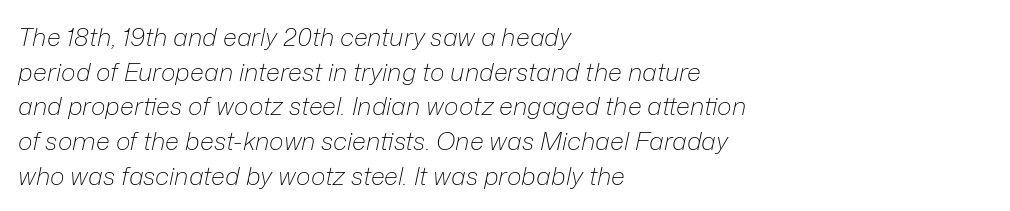
{"italic": "yes", "lean": "right", "slant_degrees": 12, "bold": "no", "underline": "no", "align": "left", "line_spacing": "normal", "line_spacing_ratio": 1.39, "letter_spacing": "normal", "letter_spacing_em": 0.0, "glyph_px": 25}
